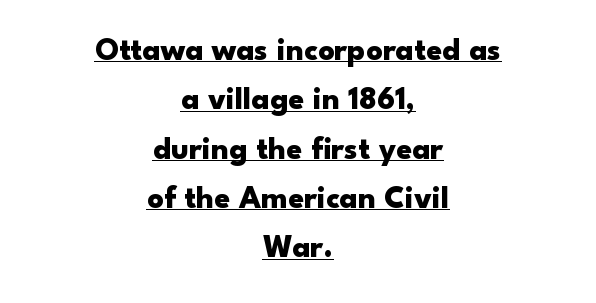
Q: Is the text bold? A: Yes.
Q: Is the text italic (slanted)? A: No, it is upright.
Q: Is the typeface a serif or a sans-serif typeface? A: Sans-serif.
Q: Is the text underlined? A: Yes.
Q: How is the paragraph aligned? A: Centered.
Q: Is the spacing between letters normal or unusually wide? A: Normal.
Q: Is the spacing between lines tight, normal or loose? A: Normal.
Q: Width (condensed, normal, or wide)? A: Wide.
Q: Stroke contrast? A: Low.
Q: x-height? A: Small.
Q: Monospaced? A: No.
